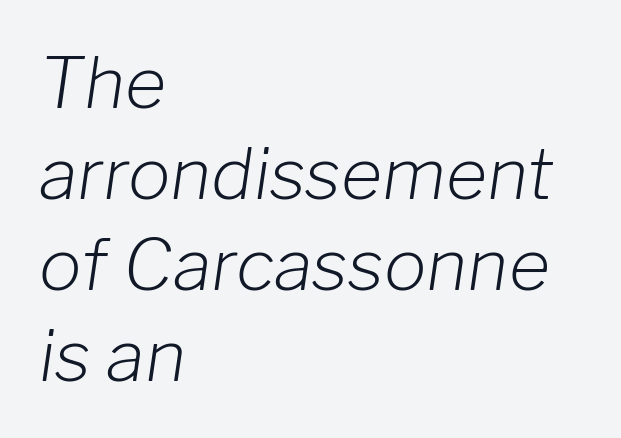
The specimen omits any rule beneath the text block's lines. The rendering anchors every line to the left-hand side. Regular leading. You could call the tracking neutral — neither tight nor loose. The letters advance in unequal steps, a hallmark of proportional type.
